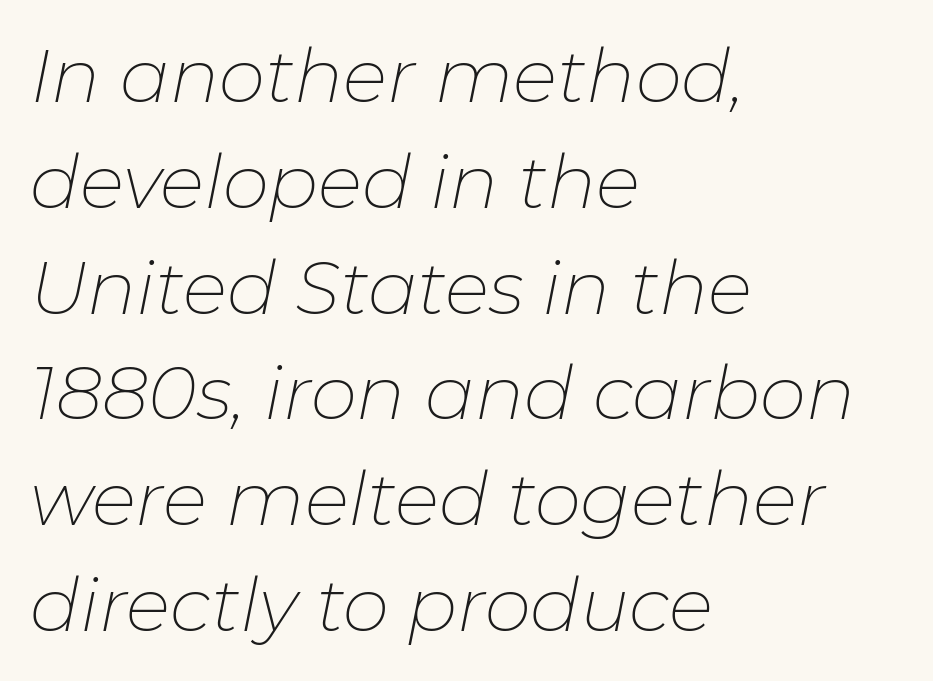
{"italic": "yes", "lean": "right", "slant_degrees": 11, "bold": "no", "weight": "thin", "width": "normal", "stroke_contrast": "low", "x_height": "medium", "monospaced": "no", "underline": "no", "align": "left", "line_spacing": "normal", "line_spacing_ratio": 1.43, "letter_spacing": "normal", "letter_spacing_em": 0.0, "glyph_px": 74}
